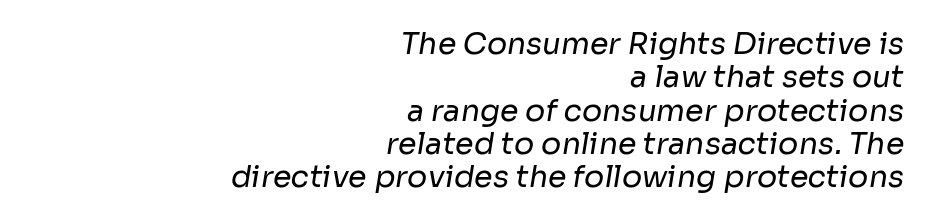
Q: Is the text bold? A: No.
Q: Is the typeface a serif or a sans-serif typeface? A: Sans-serif.
Q: Is the text underlined? A: No.
Q: How is the paragraph aligned? A: Right-aligned.
Q: Is the spacing between letters normal or unusually wide? A: Normal.
Q: Is the spacing between lines tight, normal or loose? A: Tight.
Q: Width (condensed, normal, or wide)? A: Normal.
Q: Stroke contrast? A: Low.
Q: x-height? A: Medium.
Q: Monospaced? A: No.
